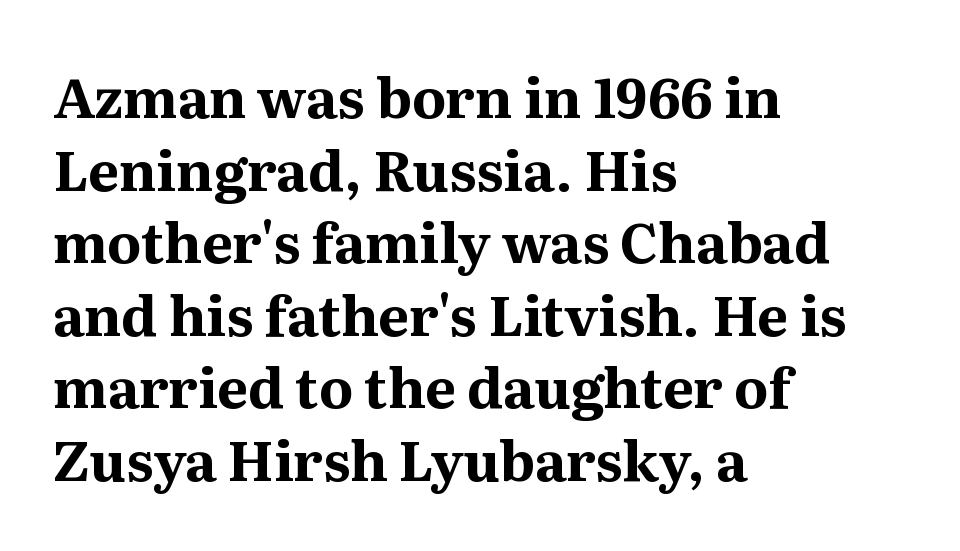
Q: Is the text bold? A: Yes.
Q: Is the text italic (slanted)? A: No, it is upright.
Q: Is the typeface a serif or a sans-serif typeface? A: Serif.
Q: Is the text underlined? A: No.
Q: How is the paragraph aligned? A: Left-aligned.
Q: Is the spacing between letters normal or unusually wide? A: Normal.
Q: Is the spacing between lines tight, normal or loose? A: Normal.
Q: Width (condensed, normal, or wide)? A: Normal.
Q: Stroke contrast? A: Medium.
Q: x-height? A: Medium.
Q: Monospaced? A: No.
